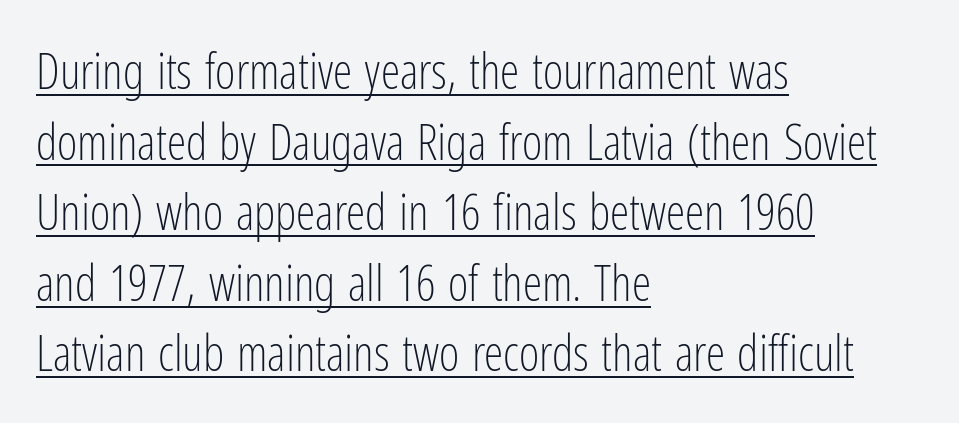
{"serif": "no", "italic": "no", "bold": "no", "weight": "light", "width": "condensed", "stroke_contrast": "low", "x_height": "medium", "monospaced": "no", "underline": "yes", "align": "left", "line_spacing": "normal", "line_spacing_ratio": 1.44, "letter_spacing": "normal", "letter_spacing_em": 0.0, "glyph_px": 49}
